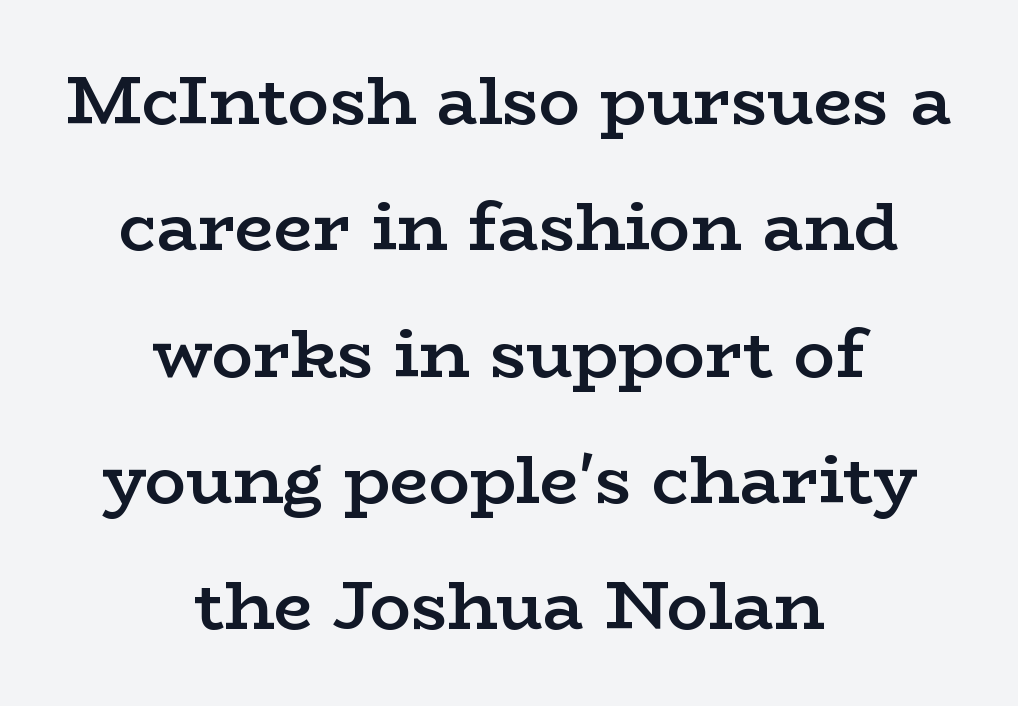
The image shows 69 px semibold, wide serif type, upright; set centered, line spacing 1.83x, normal letter spacing, not underlined; low stroke contrast and a medium x-height.
